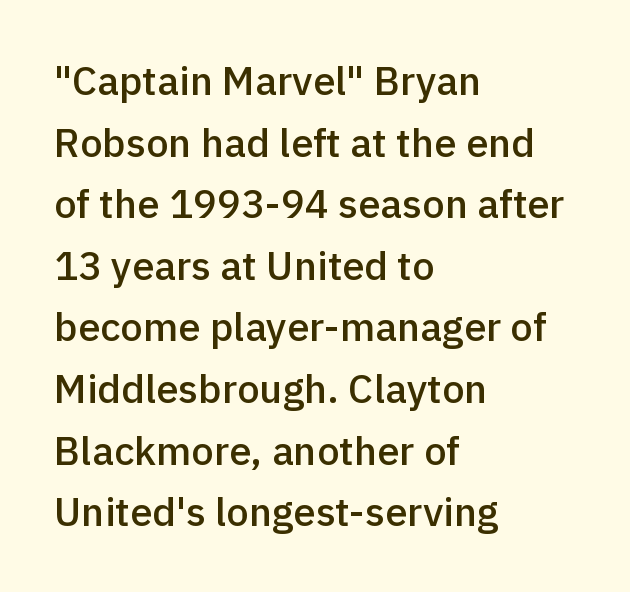
The image shows 40 px semibold sans-serif type, upright; set left-aligned, normal line spacing (1.54x), normal letter spacing, not underlined; a medium x-height.
